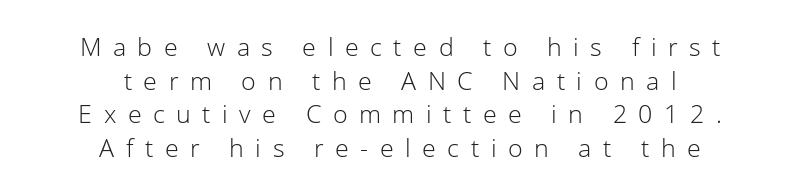
{"italic": "no", "bold": "no", "underline": "no", "align": "center", "line_spacing": "normal", "line_spacing_ratio": 1.35, "letter_spacing": "wide", "letter_spacing_em": 0.46, "glyph_px": 25}
